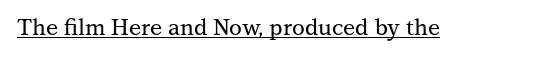
The image shows 22 px text type, upright; set normal letter spacing, underlined.
